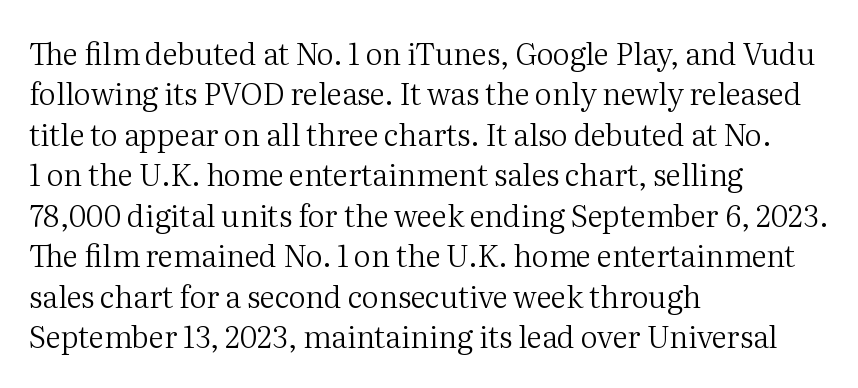
The image shows 30 px regular-weight serif type, upright; set left-aligned, normal line spacing (1.35x), normal letter spacing, not underlined; medium stroke contrast and a medium x-height.
